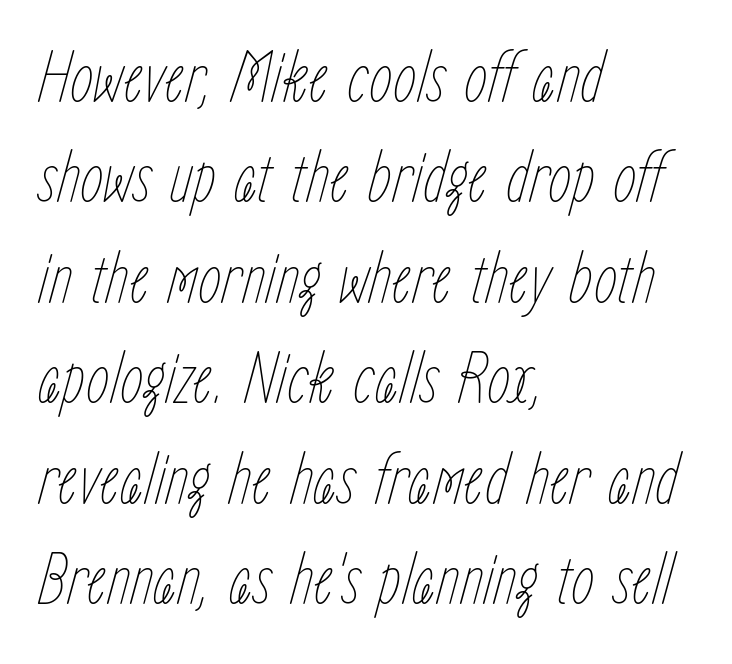
Q: Is the text bold? A: No.
Q: Is the text italic (slanted)? A: Yes, it leans right by about 15 degrees.
Q: Is the text underlined? A: No.
Q: How is the paragraph aligned? A: Left-aligned.
Q: Is the spacing between letters normal or unusually wide? A: Normal.
Q: Is the spacing between lines tight, normal or loose? A: Normal.
Q: Width (condensed, normal, or wide)? A: Condensed.
Q: Stroke contrast? A: Low.
Q: x-height? A: Medium.
Q: Monospaced? A: No.
